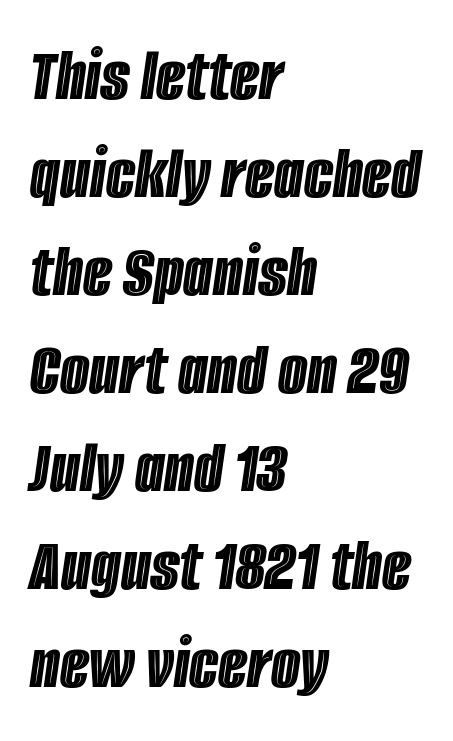
This sample is left-justified, so line endings fall wherever the words run out. The glyphs are unaccompanied by any horizontal stroke below them. The rendering uses natural spacing where letterforms have individual widths. The passage shown leans; its letterforms are oblique. Glyph-to-glyph distance matches everyday printed text.
